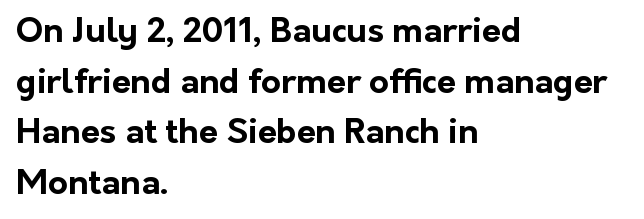
Regarding serifs, this sample does without them. This is the regular roman posture of the typeface. In terms of letterspacing, this is plain default setting. This sample is left-justified, so line endings fall wherever the words run out. The rendering uses natural spacing where letterforms have individual widths.
